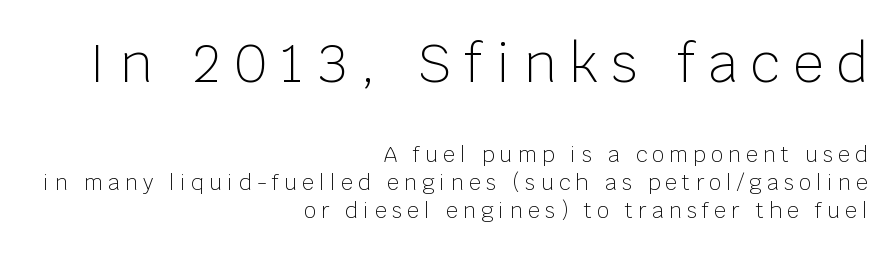
{"serif": "no", "italic": "no", "bold": "no", "weight": "light", "width": "normal", "stroke_contrast": "low", "x_height": "large", "monospaced": "no", "underline": "no", "align": "right", "line_spacing": "normal", "line_spacing_ratio": 1.32, "letter_spacing": "wide", "letter_spacing_em": 0.25, "larger_block": "first", "size_ratio": 2.52, "glyph_px": 53}
